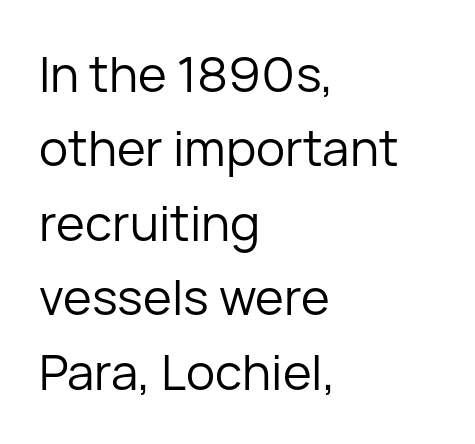
Q: Is the text bold? A: No.
Q: Is the text italic (slanted)? A: No, it is upright.
Q: Is the typeface a serif or a sans-serif typeface? A: Sans-serif.
Q: Is the text underlined? A: No.
Q: How is the paragraph aligned? A: Left-aligned.
Q: Is the spacing between letters normal or unusually wide? A: Normal.
Q: Is the spacing between lines tight, normal or loose? A: Normal.
Q: Width (condensed, normal, or wide)? A: Normal.
Q: Stroke contrast? A: Low.
Q: x-height? A: Medium.
Q: Monospaced? A: No.
